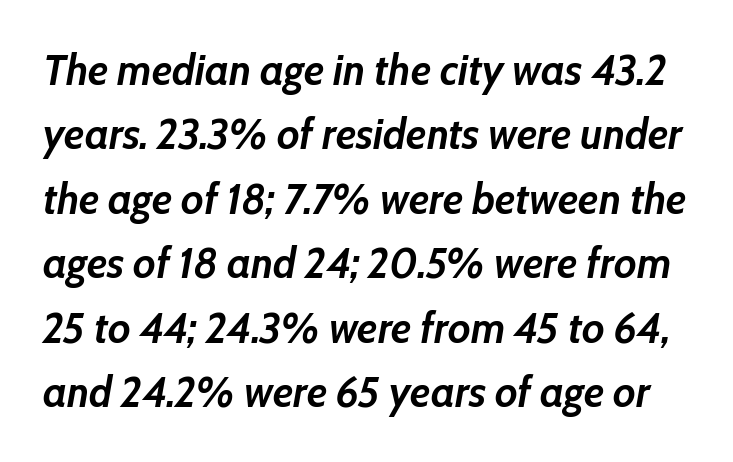
This sample has the flowing, uneven cadence of proportional lettering. Slanted lettering throughout. Honestly, the letter spacing is just normal — you wouldn't notice it. Glance below the letters and you will spot only blank space. Set as a true bold cut, around the 700 mark. Evenly set lines give the paragraph a standard silhouette.
